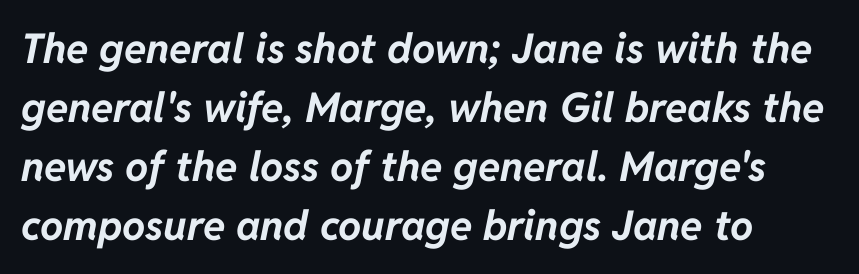
This rendering features lettering with no underline. How heavy is the stroke? Heavy — this is a bold. Successive baselines arrive at the customary interval. In CSS terms this would be text-align: left.
